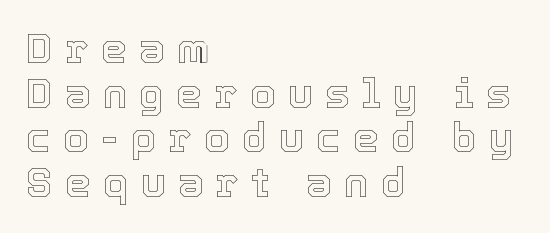
Q: Is the text italic (slanted)? A: No, it is upright.
Q: Is the text underlined? A: No.
Q: How is the paragraph aligned? A: Left-aligned.
Q: Is the spacing between letters normal or unusually wide? A: Unusually wide.
Q: Is the spacing between lines tight, normal or loose? A: Tight.
Q: Width (condensed, normal, or wide)? A: Normal.
Q: x-height? A: Medium.
Q: Monospaced? A: No.
